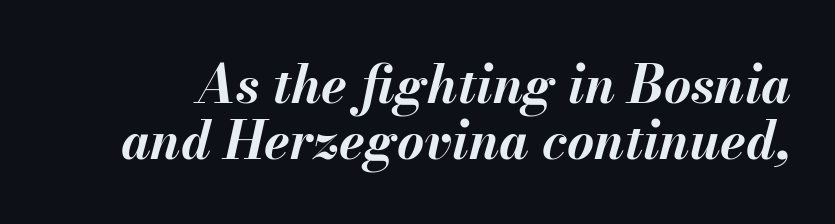
{"italic": "yes", "lean": "right", "slant_degrees": 13, "bold": "yes", "weight": "bold", "width": "normal", "stroke_contrast": "medium", "x_height": "small", "monospaced": "no", "underline": "no", "line_spacing": "tight", "line_spacing_ratio": 1.07, "letter_spacing": "normal", "letter_spacing_em": 0.0, "glyph_px": 52}
